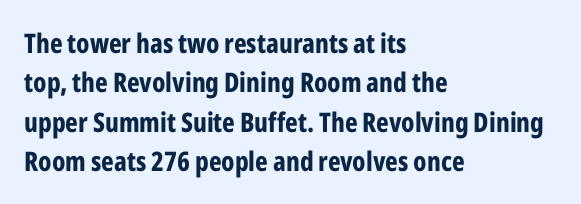
{"italic": "no", "bold": "yes", "underline": "no", "align": "left", "line_spacing": "normal", "line_spacing_ratio": 1.46, "letter_spacing": "normal", "letter_spacing_em": 0.0, "glyph_px": 27}
